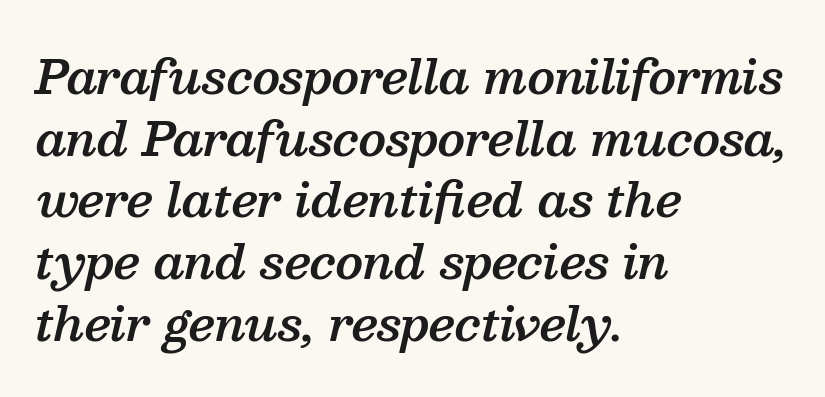
The image shows 46 px semibold serif type, italic (leaning right); set left-aligned, normal line spacing (1.34x), normal letter spacing, not underlined; medium stroke contrast and a medium x-height.
